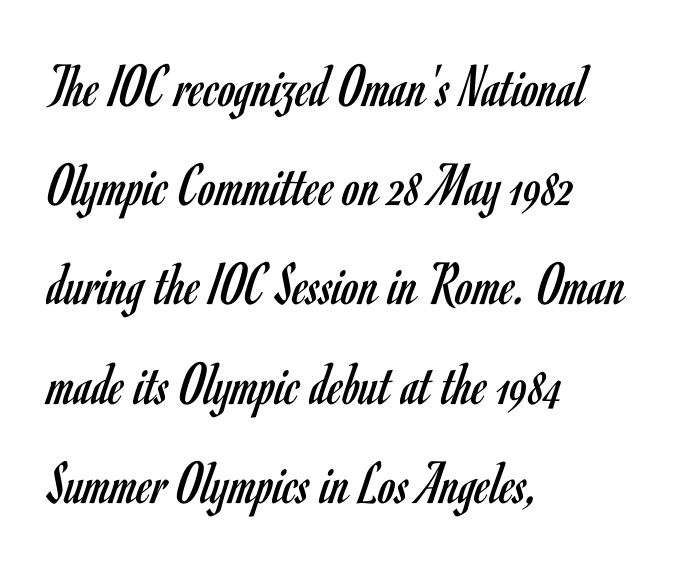
The image shows 62 px regular-weight, condensed sans-serif type; set left-aligned, normal line spacing (1.6x), normal letter spacing, not underlined; low stroke contrast and a small x-height.
